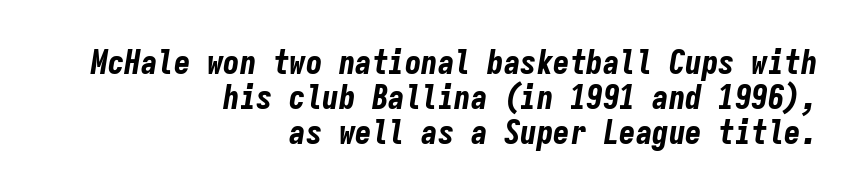
The paragraph shown leans on its right margin. The space directly below the letters is spotless. Posture: slanted. Monospaced: the letters line up in strict vertical columns. Summary of weight: heavy, a full bold. The line-height multiplier appears low, near solid setting.
